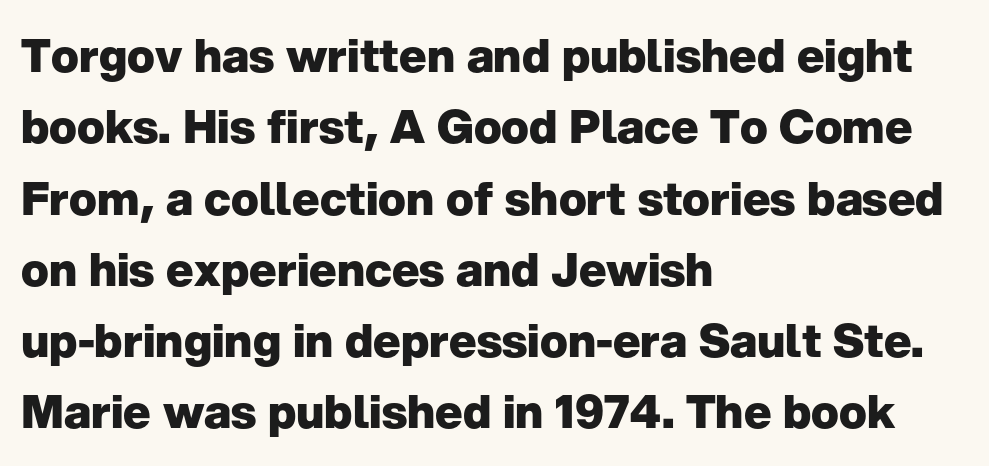
{"serif": "no", "italic": "no", "bold": "yes", "weight": "heavy", "width": "normal", "stroke_contrast": "low", "x_height": "medium", "monospaced": "no", "underline": "no", "align": "left", "line_spacing": "normal", "line_spacing_ratio": 1.55, "letter_spacing": "normal", "letter_spacing_em": 0.0, "glyph_px": 46}
